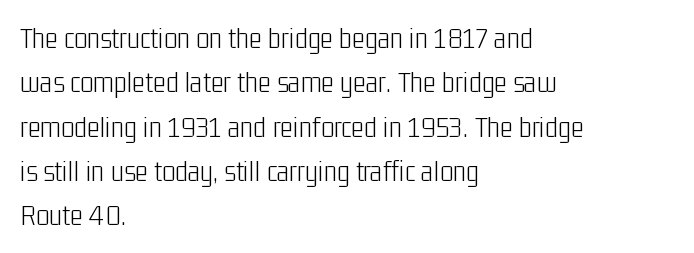
Q: Is the text bold? A: No.
Q: Is the text italic (slanted)? A: No, it is upright.
Q: Is the typeface a serif or a sans-serif typeface? A: Sans-serif.
Q: Is the text underlined? A: No.
Q: How is the paragraph aligned? A: Left-aligned.
Q: Is the spacing between letters normal or unusually wide? A: Normal.
Q: Is the spacing between lines tight, normal or loose? A: Normal.
Q: Width (condensed, normal, or wide)? A: Condensed.
Q: Stroke contrast? A: Low.
Q: x-height? A: Medium.
Q: Monospaced? A: No.
